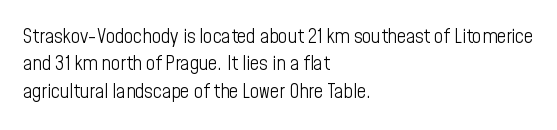
{"italic": "no", "bold": "no", "underline": "no", "align": "left", "line_spacing": "normal", "line_spacing_ratio": 1.37, "letter_spacing": "normal", "letter_spacing_em": 0.0, "glyph_px": 20}
